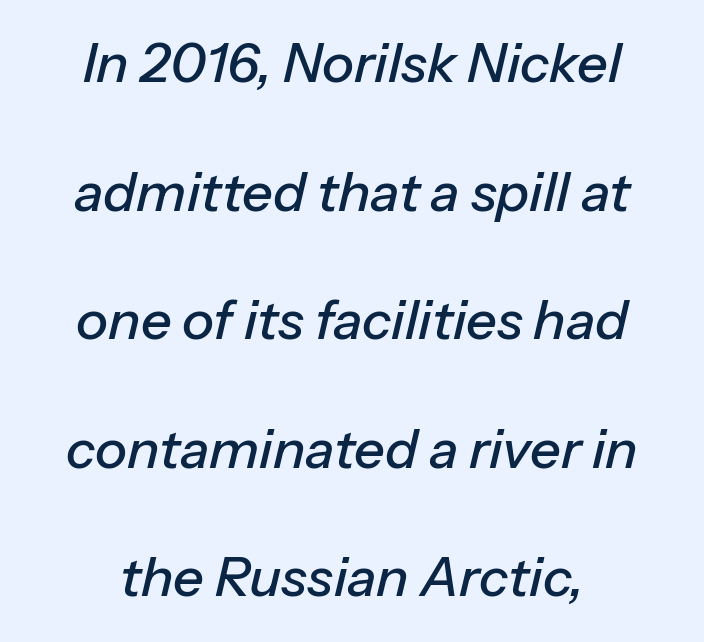
The image shows 54 px text type, italic (leaning right); set centered, loose line spacing (2.38x), normal letter spacing, not underlined; low stroke contrast and a medium x-height.
